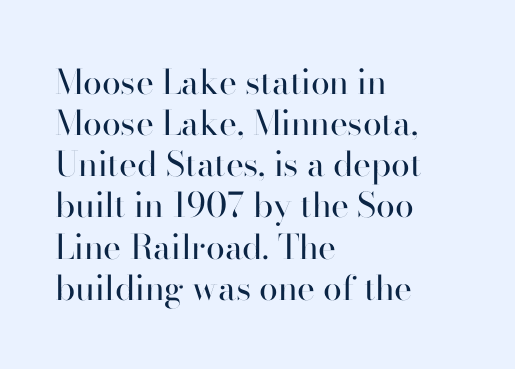
The image shows 34 px regular-weight sans-serif type, upright; set left-aligned, line spacing 1.21x, normal letter spacing, not underlined; high stroke contrast and a small x-height.
